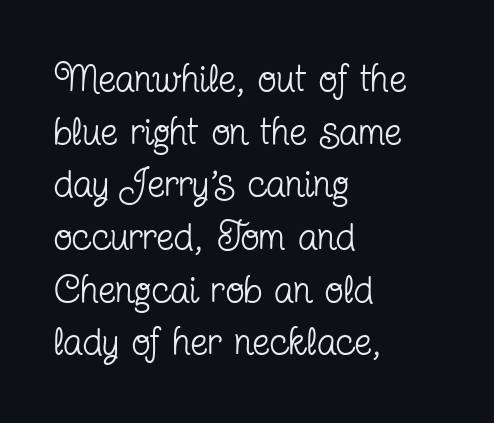
Unlike italic type, these characters show no tilt at all. The characters are drawn with everyday or finer stroke widths. The baseline area is clear. Varying glyph widths throughout — classic text-font behaviour. This sample is left-justified, so line endings fall wherever the words run out. What stands out about the letter spacing? Nothing — it is the standard amount.
